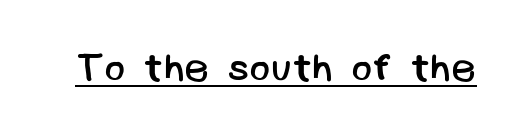
Inter-character spacing is left at the font's built-in metrics. Looks like someone drew a line under every word here. Are there feet on the stems? There aren't — it's a sans. Think standard paragraph weight, or any step lighter than that.
